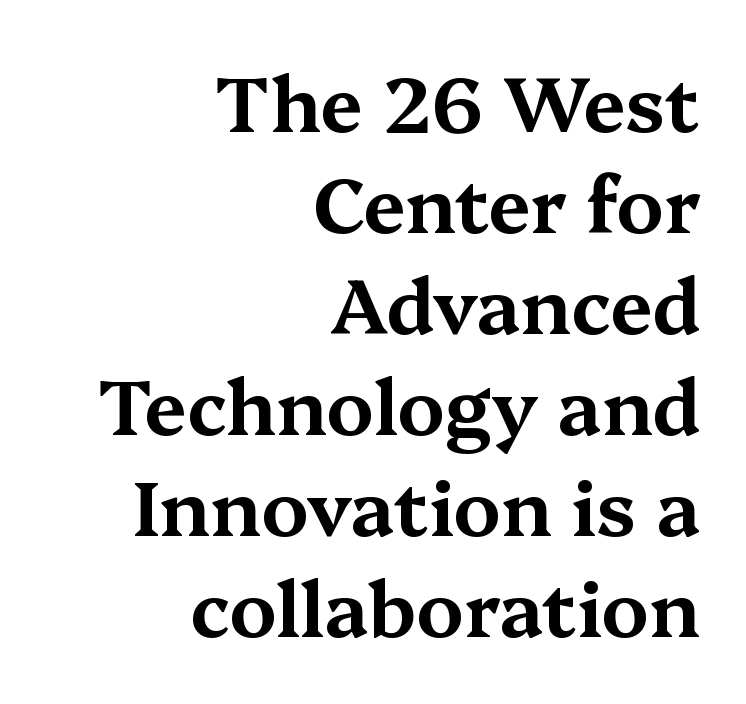
Q: Is the text italic (slanted)? A: No, it is upright.
Q: Is the typeface a serif or a sans-serif typeface? A: Serif.
Q: Is the text underlined? A: No.
Q: How is the paragraph aligned? A: Right-aligned.
Q: Is the spacing between letters normal or unusually wide? A: Normal.
Q: Is the spacing between lines tight, normal or loose? A: Normal.
Q: Width (condensed, normal, or wide)? A: Wide.
Q: Stroke contrast? A: Medium.
Q: x-height? A: Medium.
Q: Monospaced? A: No.
